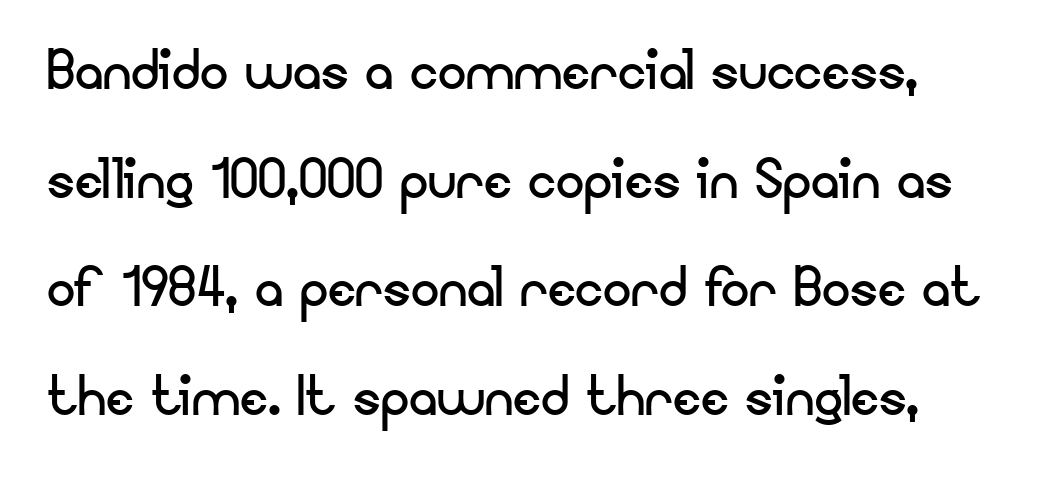
The image shows 71 px regular-weight sans-serif type, upright; set left-aligned, normal line spacing (1.53x), normal letter spacing, not underlined; low stroke contrast and a small x-height.
